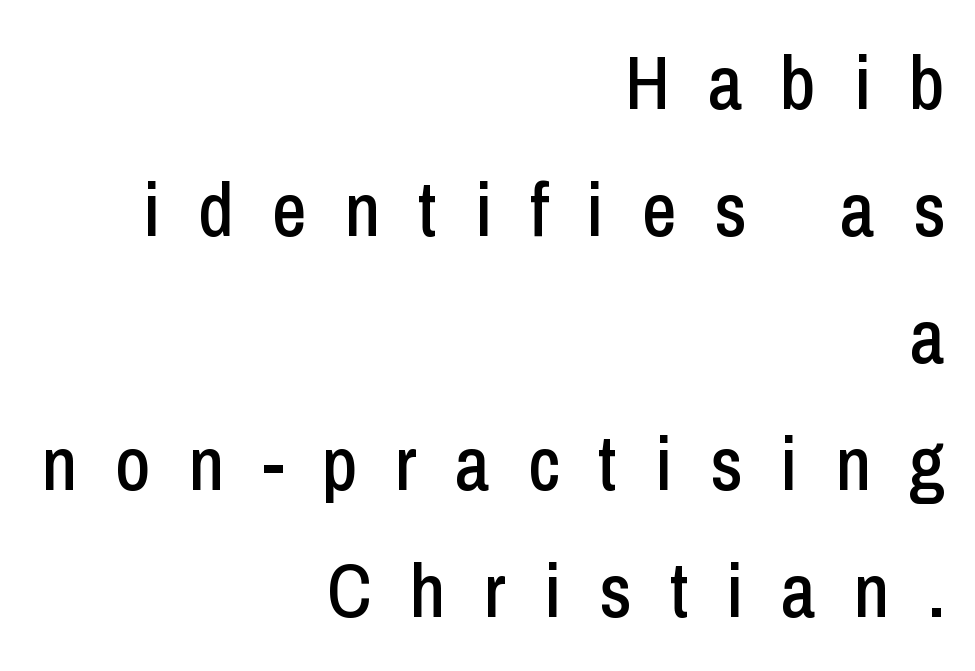
Q: Is the text italic (slanted)? A: No, it is upright.
Q: Is the typeface a serif or a sans-serif typeface? A: Sans-serif.
Q: Is the text underlined? A: No.
Q: How is the paragraph aligned? A: Right-aligned.
Q: Is the spacing between letters normal or unusually wide? A: Unusually wide.
Q: Is the spacing between lines tight, normal or loose? A: Normal.
Q: Width (condensed, normal, or wide)? A: Condensed.
Q: Stroke contrast? A: Low.
Q: x-height? A: Medium.
Q: Monospaced? A: No.
